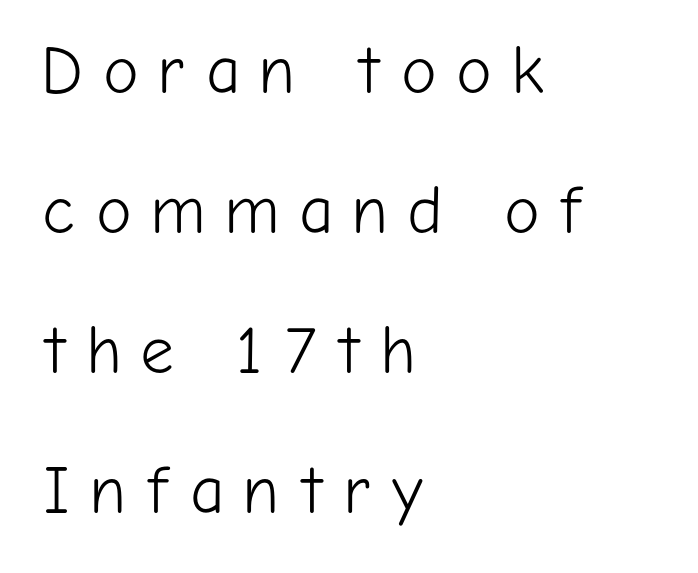
Students, note that the glyphs here are deliberately spaced far apart. Widely set lines give the paragraph a tall, airy silhouette. Observe the absence of serifs on each vertical stroke in this sample. Left-aligned paragraph, ragged on the right. Posture: vertical. The string is rendered with underlining switched off.
